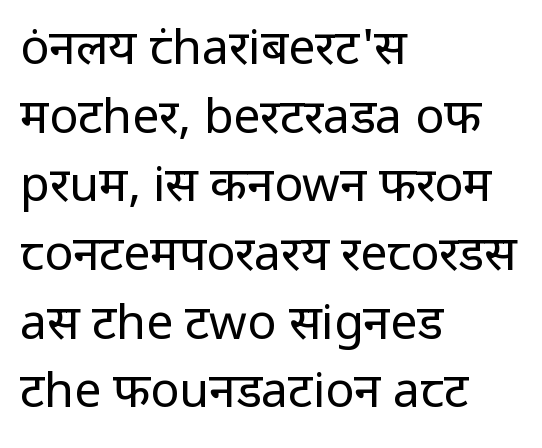
The gap between lines stays unmarked. Ordinary non-slanted type is in use. Does the copy run flush right? No — it runs flush left. Bold? No — there's no thickening of the strokes. Students, note that the glyphs here touch the page at normal intervals.
